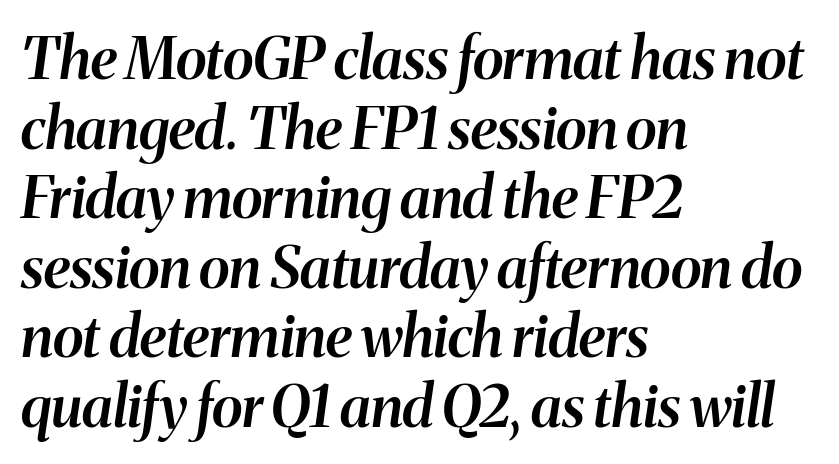
The image shows 58 px semibold type, italic (leaning right); set left-aligned, line spacing 1.2x, normal letter spacing, not underlined; medium stroke contrast and a medium x-height.
